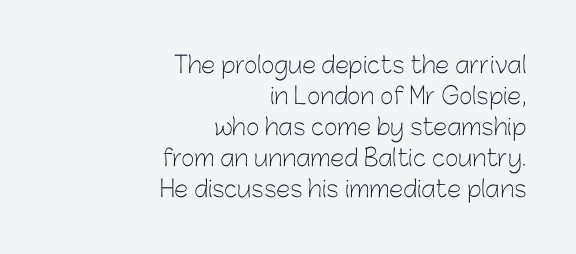
The image shows 23 px text type, upright; set right-aligned, normal line spacing (1.35x), normal letter spacing, not underlined.
